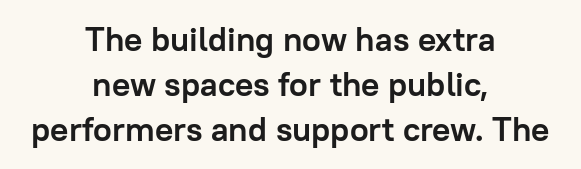
Regarding serifs, this sample does without them. Ordinary non-slanted type is in use. Note the varied advance widths — an 'i' is clearly narrower than an 'm'. No extra tracking has been applied to these lines.
